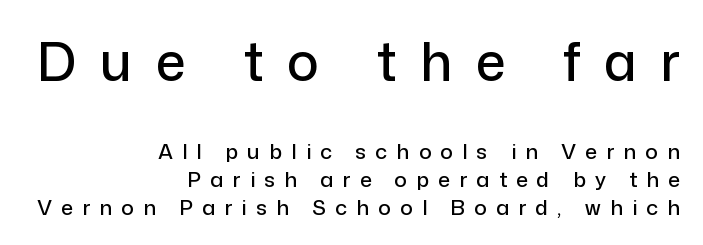
One-word summary of the alignment: right. Each letter's strokes conclude bluntly, with no projecting serifs. The lettering holds an erect, upright posture throughout. Here the designer chose a conventional face with non-uniform glyph widths. Descenders are the only things crossing below the line. The more generous point size was reserved for the upper chunk.
